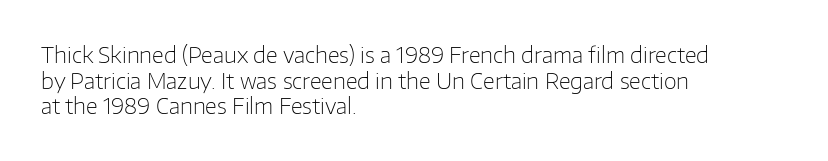
Does extra space separate the letters? No, they use regular spacing. The passage is arranged the way most books set body copy — flush left. The area under the type is left untouched. The face looks like a standard text weight, possibly lighter. Notice how the stems are strictly vertical — no italics here.
